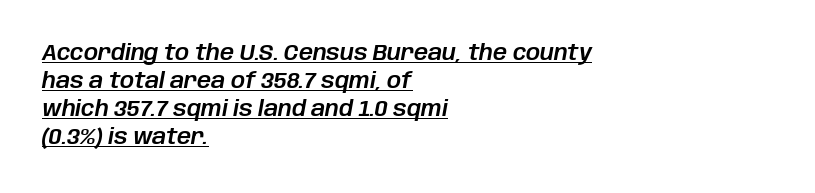
A baseline rule has been typeset under these characters. Italic? Definitely — the glyphs are oblique. The lines in this sample share a left origin and differ only in where they stop. Nothing unusual about the tracking: characters are spaced as the font intends. The space between consecutive lines is moderate.
